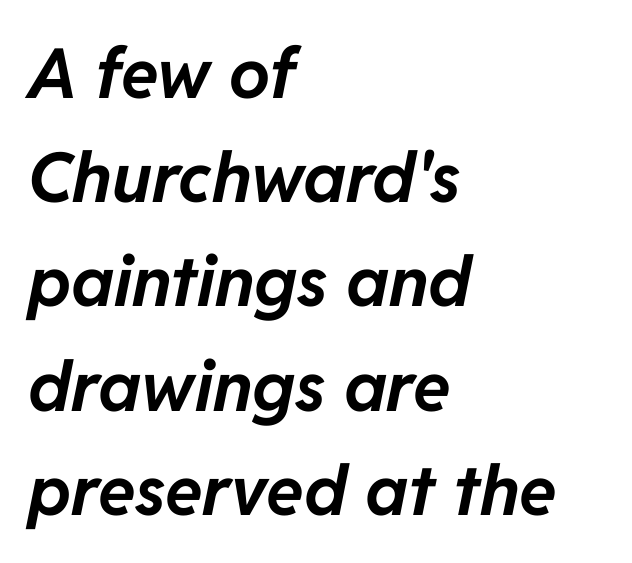
The image shows 69 px bold type, italic (leaning right); set left-aligned, normal line spacing (1.51x), normal letter spacing, not underlined; low stroke contrast and a medium x-height.
